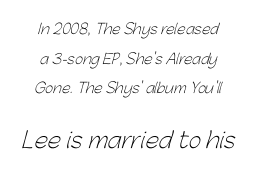
The image shows 22 px text type; set centered, loose line spacing (2.11x), normal letter spacing, not underlined; the second (bottom) block is 1.57x larger.
